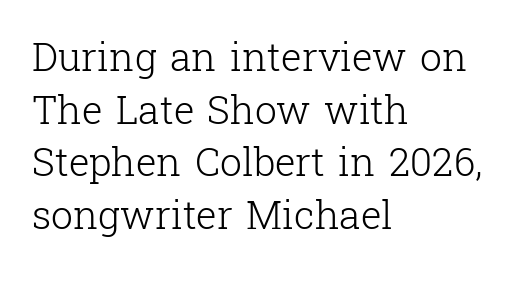
{"serif": "yes", "italic": "no", "bold": "no", "weight": "light", "width": "normal", "stroke_contrast": "low", "x_height": "medium", "monospaced": "no", "underline": "no", "align": "left", "line_spacing": "normal", "line_spacing_ratio": 1.35, "letter_spacing": "normal", "letter_spacing_em": 0.0, "glyph_px": 39}
